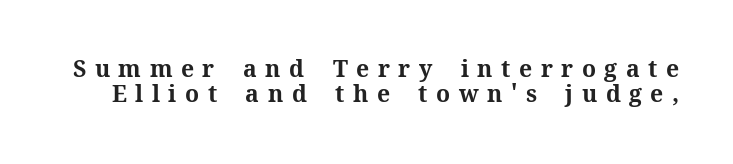
Chunky letters — that's bold for sure. Baseline-to-baseline distance is barely more than the letter height. The type sits square on the baseline with zero lean. Words appear elongated and porous because spacing is wide.
